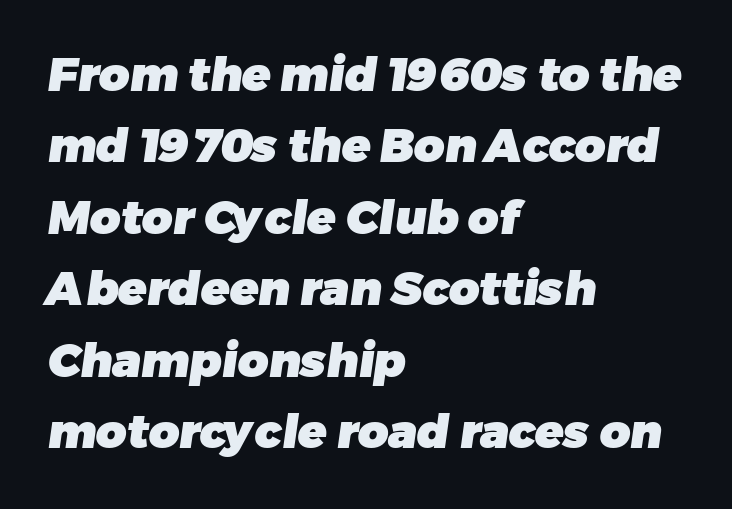
The image shows 47 px heavy sans-serif type; set left-aligned, normal line spacing (1.52x), normal letter spacing, not underlined; low stroke contrast and a medium x-height.
